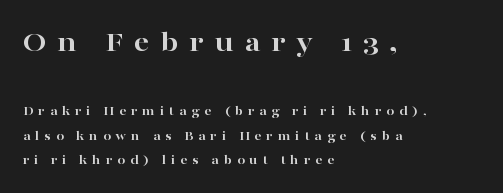
{"serif": "yes", "italic": "no", "bold": "yes", "weight": "bold", "width": "wide", "stroke_contrast": "high", "x_height": "medium", "monospaced": "no", "underline": "no", "align": "left", "line_spacing_ratio": 1.75, "letter_spacing": "wide", "letter_spacing_em": 0.34, "larger_block": "first", "size_ratio": 2.21, "glyph_px": 31}
